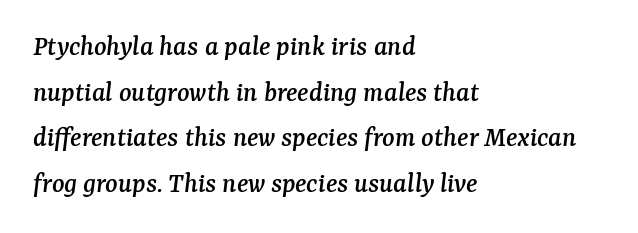
The image shows 29 px serif type, italic (leaning right); set left-aligned, normal line spacing (1.57x), normal letter spacing, not underlined; medium stroke contrast and a medium x-height.
